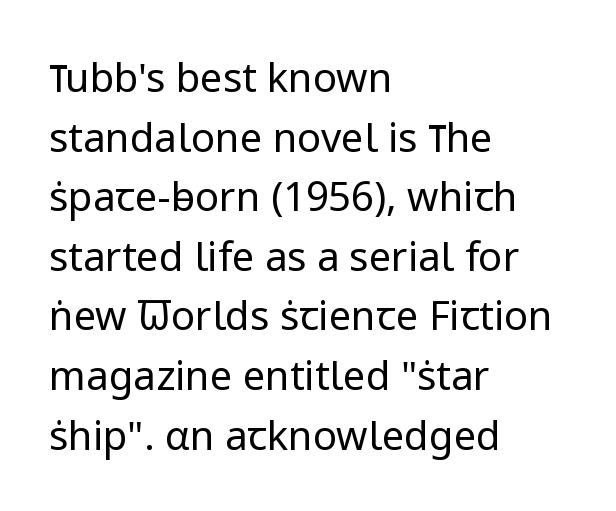
{"serif": "no", "italic": "no", "bold": "no", "weight": "regular", "width": "normal", "stroke_contrast": "low", "x_height": "medium", "monospaced": "no", "underline": "no", "align": "left", "line_spacing": "normal", "line_spacing_ratio": 1.49, "letter_spacing": "normal", "letter_spacing_em": 0.0, "glyph_px": 40}
